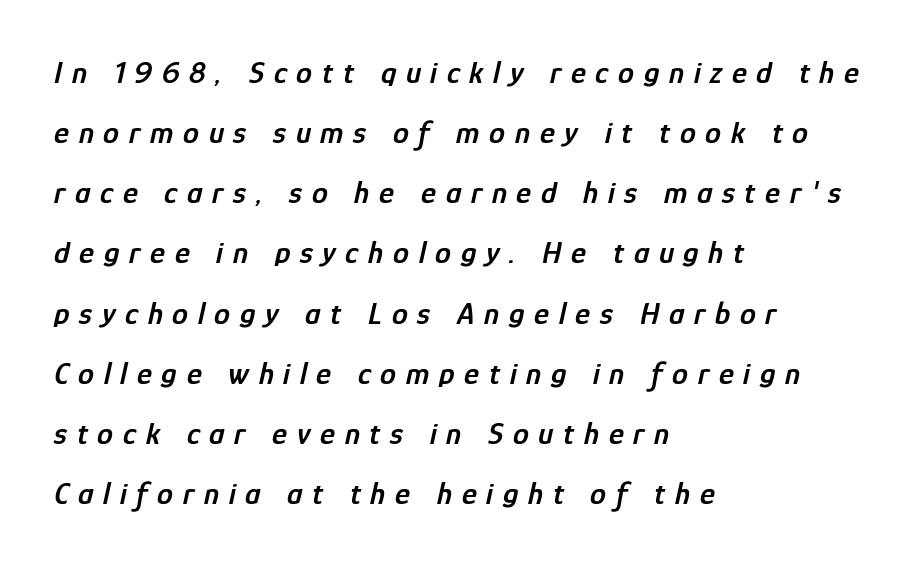
Q: Is the text bold? A: Semi-bold.
Q: Is the text italic (slanted)? A: Yes, it leans right by about 12 degrees.
Q: Is the text underlined? A: No.
Q: How is the paragraph aligned? A: Left-aligned.
Q: Is the spacing between letters normal or unusually wide? A: Unusually wide.
Q: Width (condensed, normal, or wide)? A: Condensed.
Q: Stroke contrast? A: Low.
Q: x-height? A: Medium.
Q: Monospaced? A: No.
